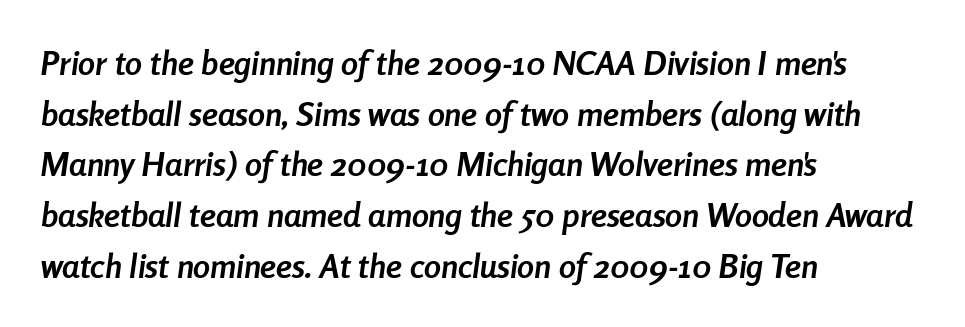
{"italic": "yes", "lean": "right", "slant_degrees": 8, "bold": "yes", "weight": "semibold", "width": "condensed", "stroke_contrast": "low", "x_height": "medium", "monospaced": "no", "underline": "no", "align": "left", "line_spacing": "normal", "line_spacing_ratio": 1.49, "letter_spacing": "normal", "letter_spacing_em": 0.0, "glyph_px": 34}
